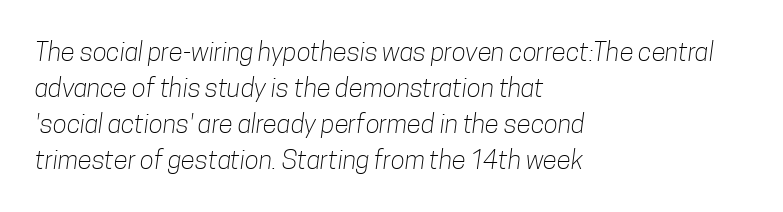
{"bold": "no", "underline": "no", "align": "left", "line_spacing": "normal", "line_spacing_ratio": 1.39, "letter_spacing": "normal", "letter_spacing_em": 0.0, "glyph_px": 26}
